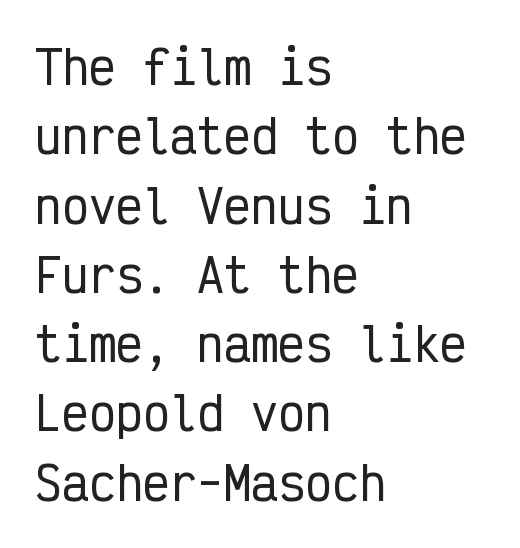
The image shows 45 px condensed sans-serif type, upright, monospaced; set left-aligned, normal line spacing (1.54x), normal letter spacing, not underlined; low stroke contrast and a medium x-height.
